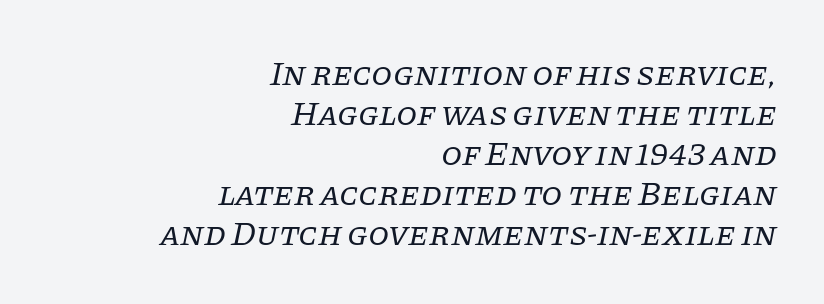
The image shows 34 px regular-weight serif type, italic (leaning right); set right-aligned, line spacing 1.18x, normal letter spacing, not underlined; low stroke contrast and a large x-height.
